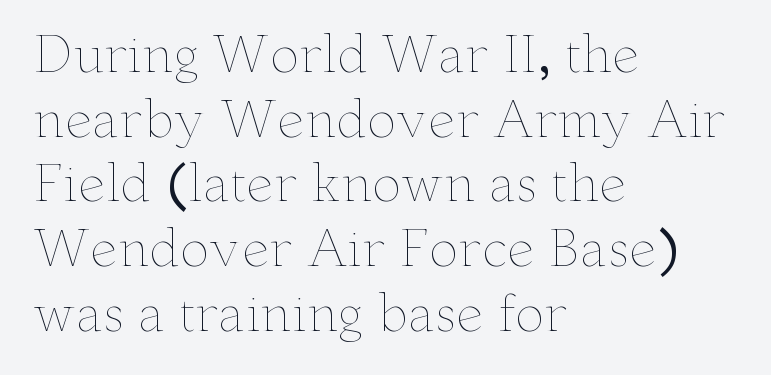
{"italic": "no", "bold": "no", "weight": "thin", "width": "wide", "stroke_contrast": "low", "x_height": "small", "monospaced": "no", "underline": "no", "align": "left", "line_spacing": "normal", "line_spacing_ratio": 1.32, "letter_spacing": "normal", "letter_spacing_em": 0.0, "glyph_px": 49}
